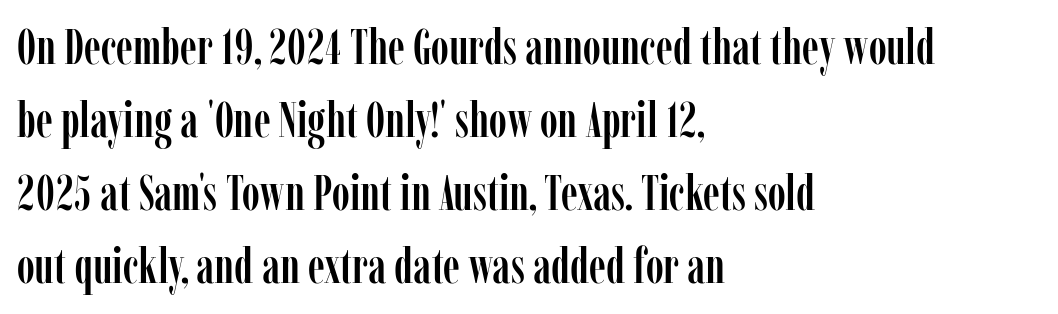
Q: Is the text italic (slanted)? A: No, it is upright.
Q: Is the typeface a serif or a sans-serif typeface? A: Serif.
Q: Is the text underlined? A: No.
Q: How is the paragraph aligned? A: Left-aligned.
Q: Is the spacing between letters normal or unusually wide? A: Normal.
Q: Is the spacing between lines tight, normal or loose? A: Normal.
Q: Width (condensed, normal, or wide)? A: Condensed.
Q: Stroke contrast? A: Low.
Q: x-height? A: Medium.
Q: Monospaced? A: No.
